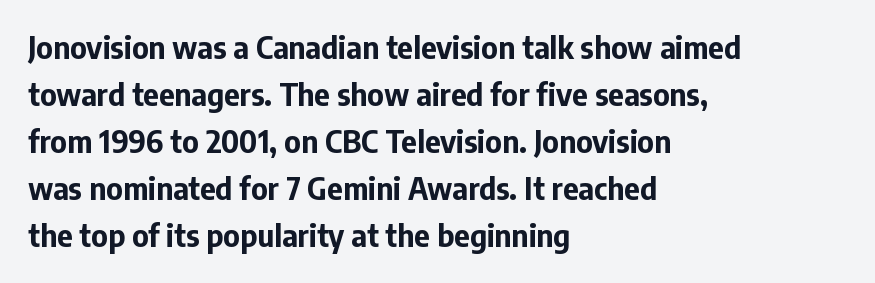
Q: Is the text bold? A: Yes.
Q: Is the text italic (slanted)? A: No, it is upright.
Q: Is the typeface a serif or a sans-serif typeface? A: Sans-serif.
Q: Is the text underlined? A: No.
Q: How is the paragraph aligned? A: Left-aligned.
Q: Is the spacing between letters normal or unusually wide? A: Normal.
Q: Is the spacing between lines tight, normal or loose? A: Normal.
Q: Width (condensed, normal, or wide)? A: Normal.
Q: Stroke contrast? A: Low.
Q: x-height? A: Medium.
Q: Monospaced? A: No.
